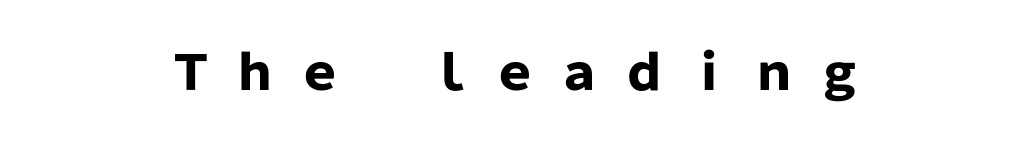
Q: Is the text bold? A: Yes.
Q: Is the text italic (slanted)? A: No, it is upright.
Q: Is the typeface a serif or a sans-serif typeface? A: Sans-serif.
Q: Is the text underlined? A: No.
Q: How is the paragraph aligned? A: Centered.
Q: Is the spacing between letters normal or unusually wide? A: Unusually wide.
Q: Width (condensed, normal, or wide)? A: Normal.
Q: Stroke contrast? A: Low.
Q: x-height? A: Medium.
Q: Monospaced? A: No.
